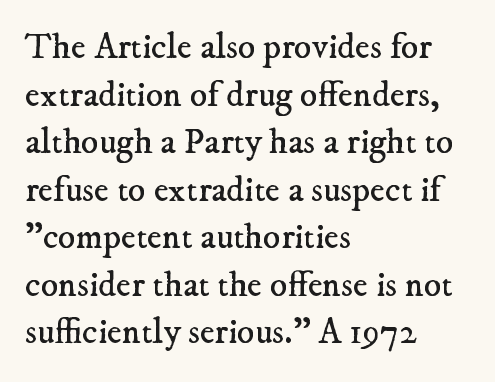
The face used here is proportionally spaced, like ordinary book or web type. Yep, those are serifs on the letters. The passage shown is not bold in any degree. This sample uses plain, unmodified letter spacing. The rendering uses a moderate line-height, typical for paragraphs. A classic flush-left, rag-right setting is used for this passage.
